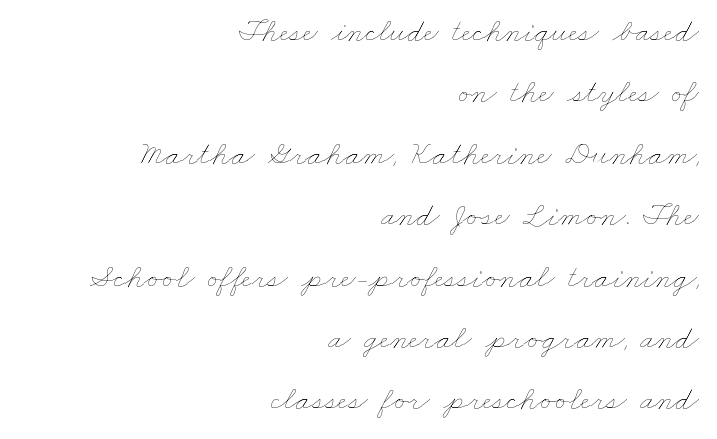
{"bold": "no", "weight": "thin", "width": "wide", "stroke_contrast": "low", "x_height": "small", "monospaced": "no", "underline": "no", "align": "right", "line_spacing_ratio": 1.86, "letter_spacing": "normal", "letter_spacing_em": 0.0, "glyph_px": 33}
